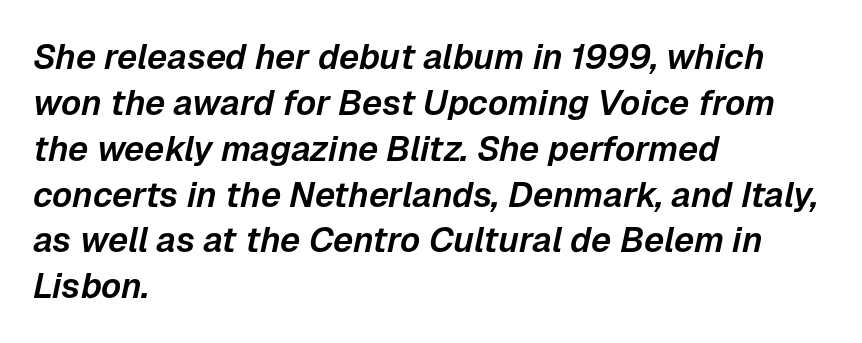
{"italic": "yes", "lean": "right", "slant_degrees": 12, "width": "normal", "stroke_contrast": "low", "x_height": "medium", "monospaced": "no", "underline": "no", "align": "left", "line_spacing": "normal", "line_spacing_ratio": 1.31, "letter_spacing": "normal", "letter_spacing_em": 0.0, "glyph_px": 35}
